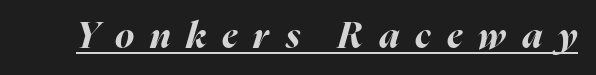
The image shows 36 px bold type, italic (leaning right); set unusually wide letter spacing (+0.44 em), underlined; high stroke contrast and a medium x-height.
